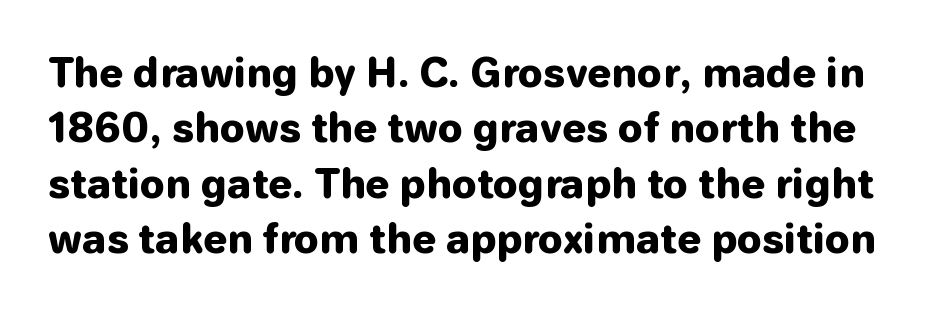
The image shows 39 px heavy sans-serif type, upright; set normal line spacing (1.42x), normal letter spacing, not underlined; low stroke contrast and a medium x-height.
